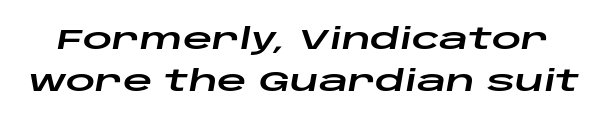
{"italic": "yes", "lean": "right", "slant_degrees": 10, "width": "wide", "stroke_contrast": "low", "x_height": "large", "monospaced": "no", "underline": "no", "line_spacing": "normal", "line_spacing_ratio": 1.46, "letter_spacing": "normal", "letter_spacing_em": 0.0, "glyph_px": 29}
